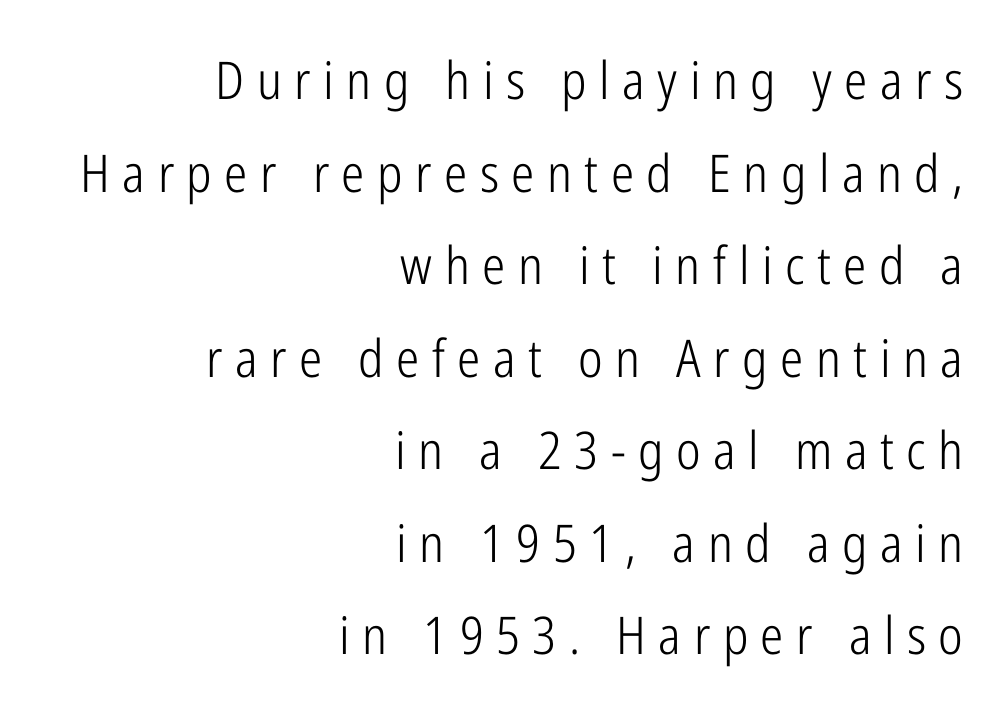
Q: Is the text bold? A: No.
Q: Is the text italic (slanted)? A: No, it is upright.
Q: Is the typeface a serif or a sans-serif typeface? A: Sans-serif.
Q: Is the text underlined? A: No.
Q: How is the paragraph aligned? A: Right-aligned.
Q: Is the spacing between letters normal or unusually wide? A: Unusually wide.
Q: Width (condensed, normal, or wide)? A: Condensed.
Q: Stroke contrast? A: Low.
Q: x-height? A: Medium.
Q: Monospaced? A: No.
